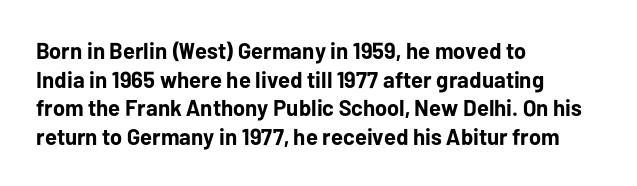
Every character sits straight up, as roman type does. Stroke thickness is high; the sample reads as a true bold. Inter-character spacing is left at the font's built-in metrics. Casual observation: everything's shoved over to the left. The specimen omits any rule beneath the text block's lines.
